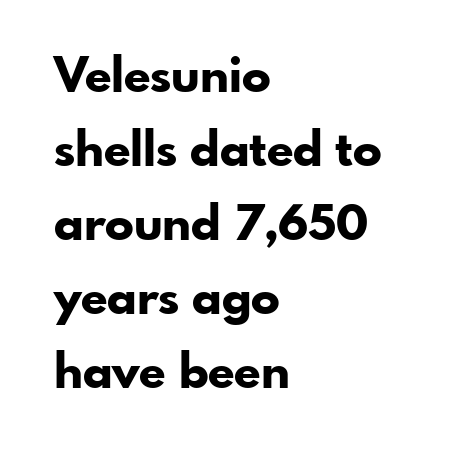
The image shows 48 px bold sans-serif type, upright; set left-aligned, normal line spacing (1.54x), normal letter spacing, not underlined; low stroke contrast and a small x-height.
